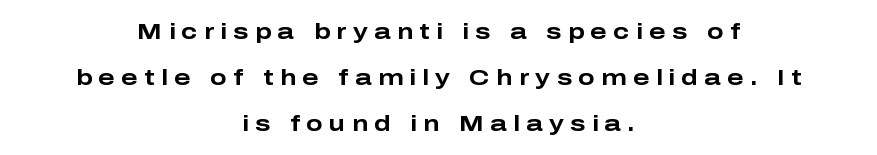
Q: Is the text bold? A: Yes.
Q: Is the text italic (slanted)? A: No, it is upright.
Q: Is the text underlined? A: No.
Q: How is the paragraph aligned? A: Centered.
Q: Is the spacing between letters normal or unusually wide? A: Unusually wide.
Q: Is the spacing between lines tight, normal or loose? A: Loose.
